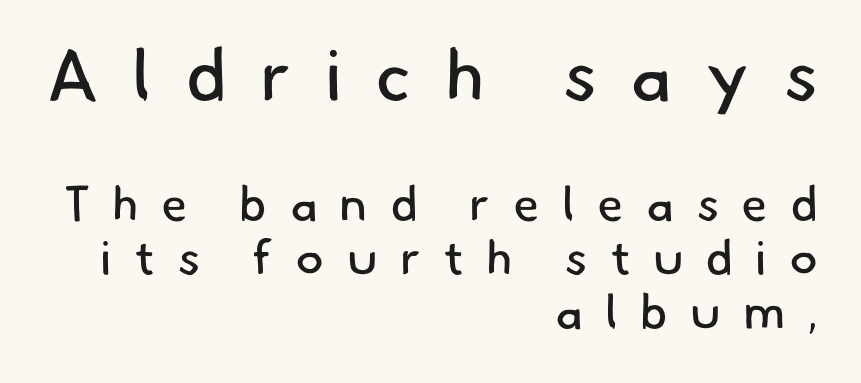
The letters advance in unequal steps, a hallmark of proportional type. Whoever set this made the first block the dominant, larger element. Ink coverage per letter is moderate at most. Letters rest on an invisible, unmarked baseline.
